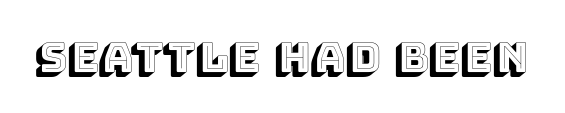
Think of a printed novel: that variable character pitch is what you see here. How are the letters spaced? Ordinarily, with no added tracking. Characters remain perfectly vertical along every line. A bare baseline throughout the passage.
